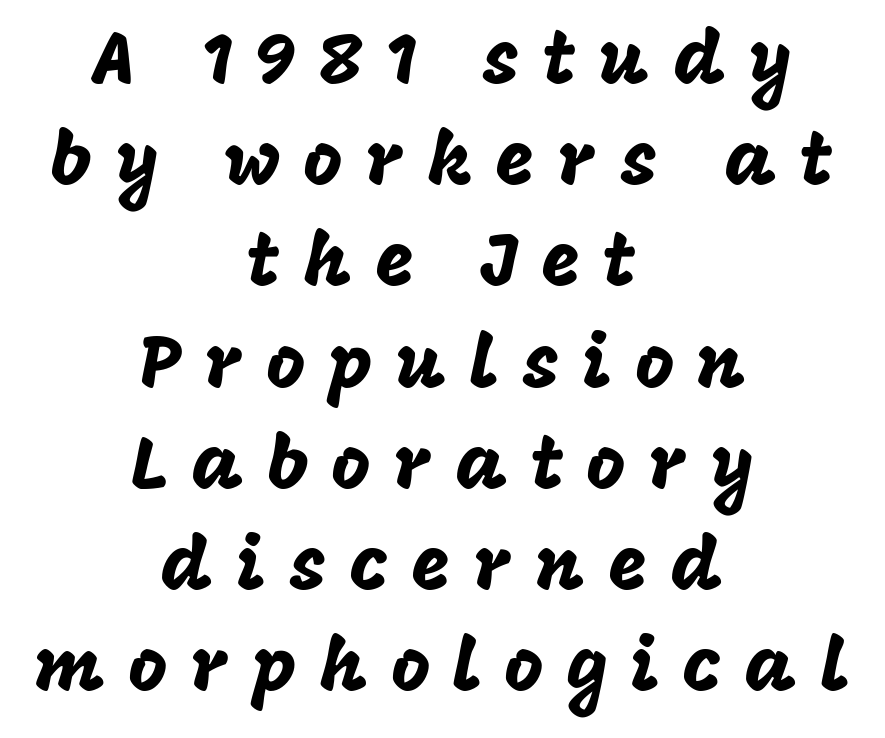
Q: Is the text italic (slanted)? A: Yes.
Q: Is the typeface a serif or a sans-serif typeface? A: Sans-serif.
Q: Is the text underlined? A: No.
Q: How is the paragraph aligned? A: Centered.
Q: Is the spacing between letters normal or unusually wide? A: Unusually wide.
Q: Is the spacing between lines tight, normal or loose? A: Normal.
Q: Width (condensed, normal, or wide)? A: Normal.
Q: Stroke contrast? A: Low.
Q: x-height? A: Large.
Q: Monospaced? A: No.
